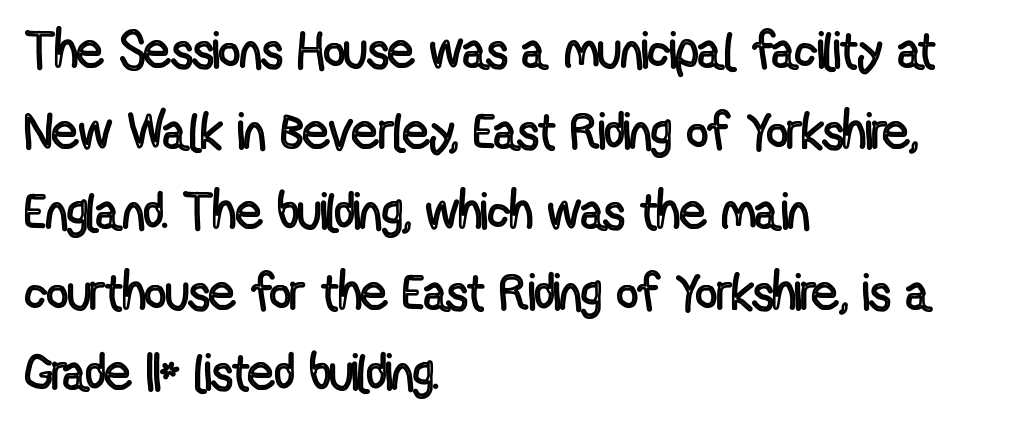
{"italic": "no", "width": "condensed", "x_height": "medium", "monospaced": "no", "underline": "no", "align": "left", "line_spacing": "normal", "line_spacing_ratio": 1.55, "letter_spacing": "normal", "letter_spacing_em": 0.0, "glyph_px": 52}
